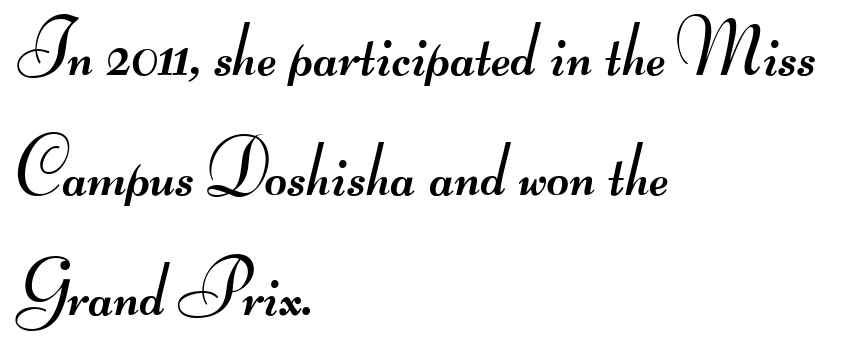
This sample has the flowing, uneven cadence of proportional lettering. The rendering keeps characters at their native spacing. Check under the words: just untouched page. The vertical gap from one line to the next is medium. Typeset ragged right — the left edge is the straight one.
